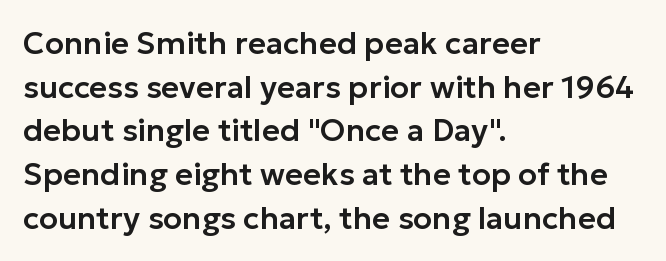
Q: Is the text italic (slanted)? A: No, it is upright.
Q: Is the typeface a serif or a sans-serif typeface? A: Sans-serif.
Q: Is the text underlined? A: No.
Q: How is the paragraph aligned? A: Left-aligned.
Q: Is the spacing between letters normal or unusually wide? A: Normal.
Q: Is the spacing between lines tight, normal or loose? A: Normal.
Q: Width (condensed, normal, or wide)? A: Normal.
Q: Stroke contrast? A: Low.
Q: x-height? A: Medium.
Q: Monospaced? A: No.
